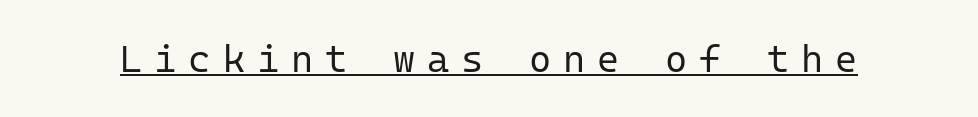
Q: Is the text bold? A: No.
Q: Is the text italic (slanted)? A: No, it is upright.
Q: Is the typeface a serif or a sans-serif typeface? A: Sans-serif.
Q: Is the text underlined? A: Yes.
Q: Is the spacing between letters normal or unusually wide? A: Unusually wide.
Q: Width (condensed, normal, or wide)? A: Normal.
Q: Stroke contrast? A: Low.
Q: x-height? A: Medium.
Q: Monospaced? A: Yes.
